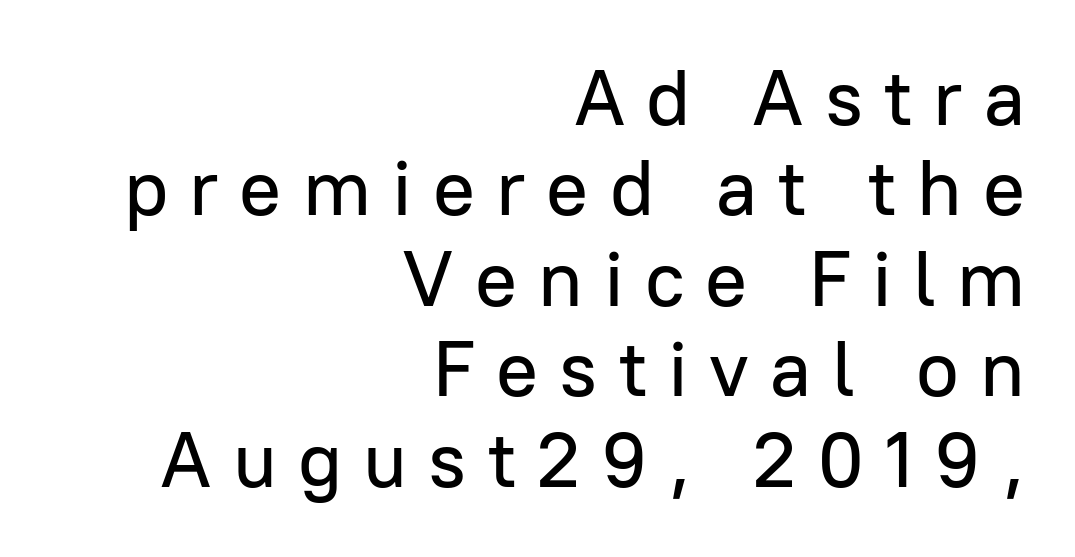
Q: Is the text italic (slanted)? A: No, it is upright.
Q: Is the typeface a serif or a sans-serif typeface? A: Sans-serif.
Q: Is the text underlined? A: No.
Q: How is the paragraph aligned? A: Right-aligned.
Q: Is the spacing between letters normal or unusually wide? A: Unusually wide.
Q: Width (condensed, normal, or wide)? A: Normal.
Q: Stroke contrast? A: Low.
Q: x-height? A: Medium.
Q: Monospaced? A: No.
